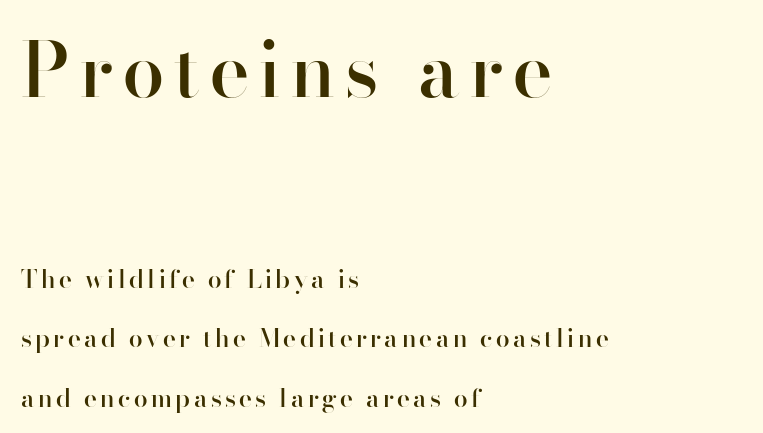
The image shows 76 px semibold sans-serif type, upright; set left-aligned, loose line spacing (2.38x), not underlined; the first (top) block is 3.04x larger; high stroke contrast and a small x-height.
